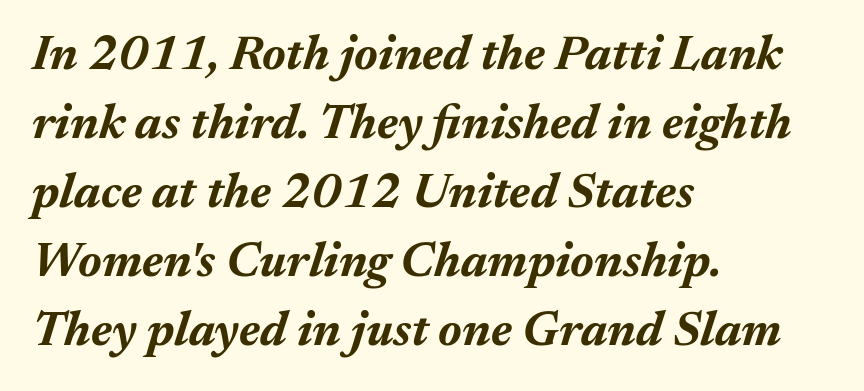
Each row of text sits above clean, open space. Honestly, the row spacing looks completely unremarkable. Looks like regular typesetting: each glyph gets only the width it needs. Layout note: lines flush left.
